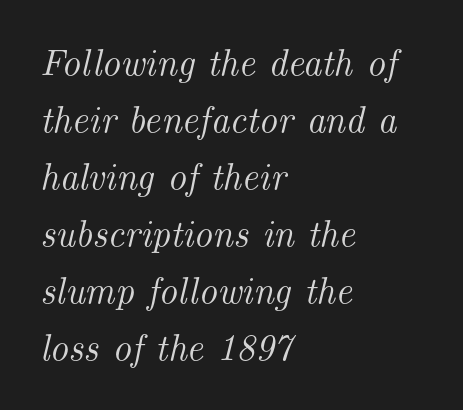
Check where the strokes stop: tiny serifs finish them off. You could not count columns in this text — the font is proportionally spaced. Yep, that's italic — everything's leaning. How are the letters spaced? Ordinarily, with no added tracking. Where is the straight margin? On the left. Each new line begins a customary step beneath the previous one.
